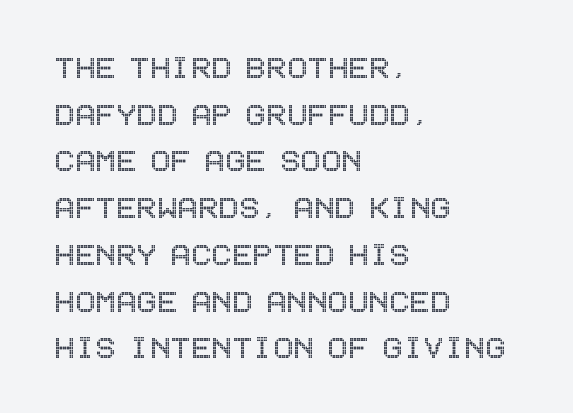
{"italic": "no", "width": "condensed", "x_height": "large", "underline": "no", "align": "left", "line_spacing_ratio": 1.23, "letter_spacing": "normal", "letter_spacing_em": 0.0, "glyph_px": 38}
